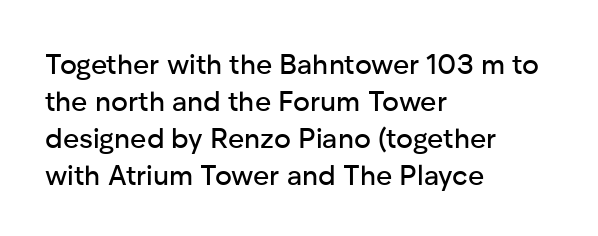
Q: Is the text italic (slanted)? A: No, it is upright.
Q: Is the typeface a serif or a sans-serif typeface? A: Sans-serif.
Q: Is the text underlined? A: No.
Q: How is the paragraph aligned? A: Left-aligned.
Q: Is the spacing between letters normal or unusually wide? A: Normal.
Q: Is the spacing between lines tight, normal or loose? A: Normal.
Q: Width (condensed, normal, or wide)? A: Normal.
Q: Stroke contrast? A: Low.
Q: x-height? A: Medium.
Q: Monospaced? A: No.
